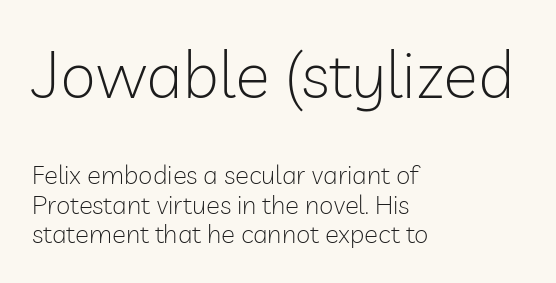
{"serif": "no", "italic": "no", "bold": "no", "weight": "light", "width": "normal", "stroke_contrast": "low", "x_height": "medium", "monospaced": "no", "underline": "no", "align": "left", "line_spacing": "tight", "line_spacing_ratio": 1.13, "letter_spacing": "normal", "letter_spacing_em": 0.0, "larger_block": "first", "size_ratio": 2.5, "glyph_px": 65}
